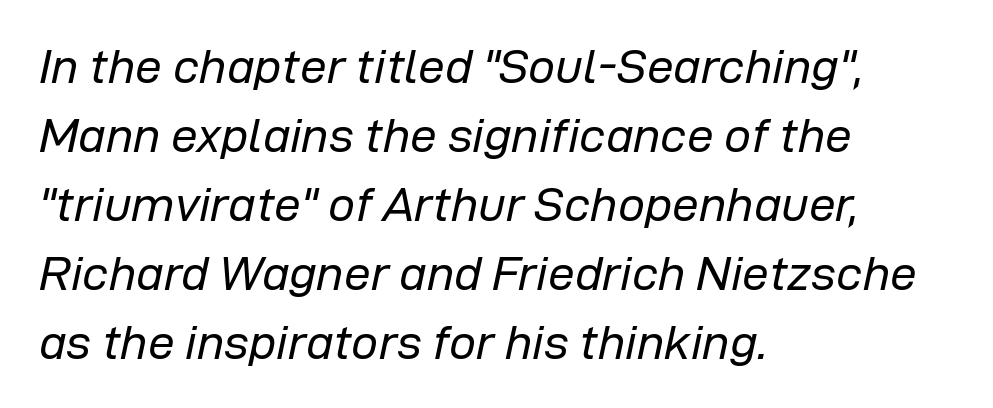
Q: Is the text bold? A: No.
Q: Is the text italic (slanted)? A: Yes, it leans right by about 12 degrees.
Q: Is the text underlined? A: No.
Q: How is the paragraph aligned? A: Left-aligned.
Q: Is the spacing between letters normal or unusually wide? A: Normal.
Q: Is the spacing between lines tight, normal or loose? A: Normal.
Q: Width (condensed, normal, or wide)? A: Normal.
Q: Stroke contrast? A: Low.
Q: x-height? A: Medium.
Q: Monospaced? A: No.
